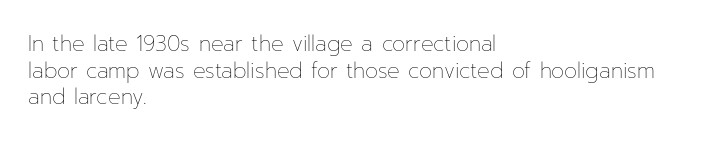
The image shows 21 px text type, upright; set left-aligned, normal line spacing (1.27x), normal letter spacing, not underlined.
